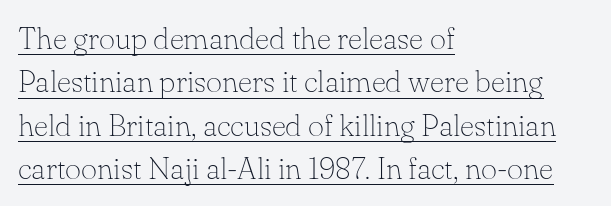
The setting favours the left margin, as ordinary paragraphs usually do. Every word sits above its own underline. The passage shown has conventional tracking throughout. A typesetter would call this proportional, since set widths differ per character. Stroke terminals: seriffed.
